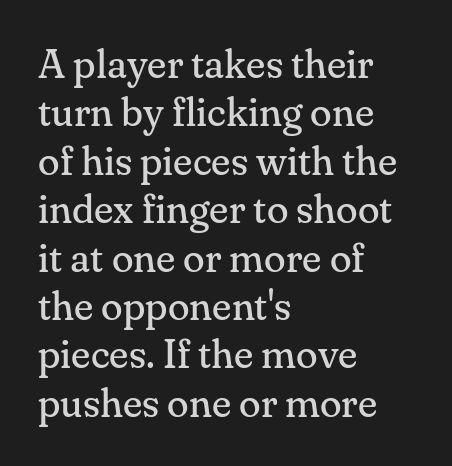
Q: Is the text bold? A: No.
Q: Is the text italic (slanted)? A: No, it is upright.
Q: Is the typeface a serif or a sans-serif typeface? A: Serif.
Q: Is the text underlined? A: No.
Q: How is the paragraph aligned? A: Left-aligned.
Q: Is the spacing between letters normal or unusually wide? A: Normal.
Q: Width (condensed, normal, or wide)? A: Normal.
Q: Stroke contrast? A: Medium.
Q: x-height? A: Small.
Q: Monospaced? A: No.
